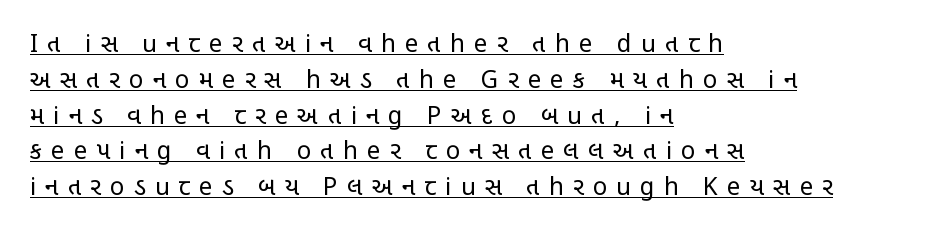
The image shows 24 px text type, upright; set left-aligned, normal line spacing (1.49x), unusually wide letter spacing (+0.38 em), underlined.
